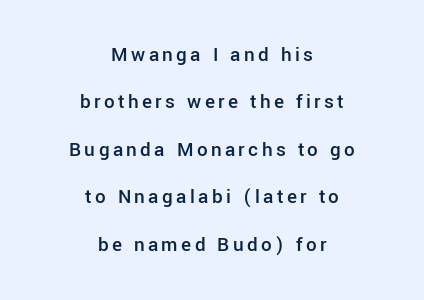
A roman cut, with each character standing at attention. Vertical spacing — loose. Quick note: underline off. Caption: multi-line text, centered on the measure.
